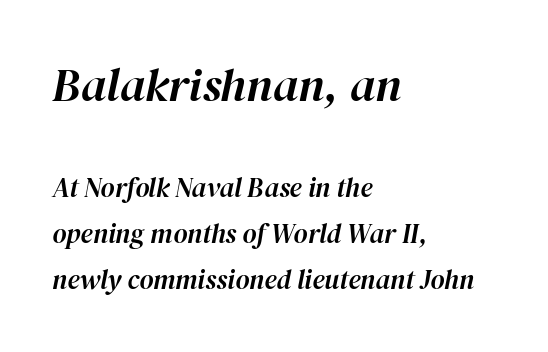
The image shows 47 px text type, italic (leaning right); set left-aligned, normal line spacing (1.7x), normal letter spacing, not underlined; the first (top) block is 1.74x larger; high stroke contrast and a medium x-height.
